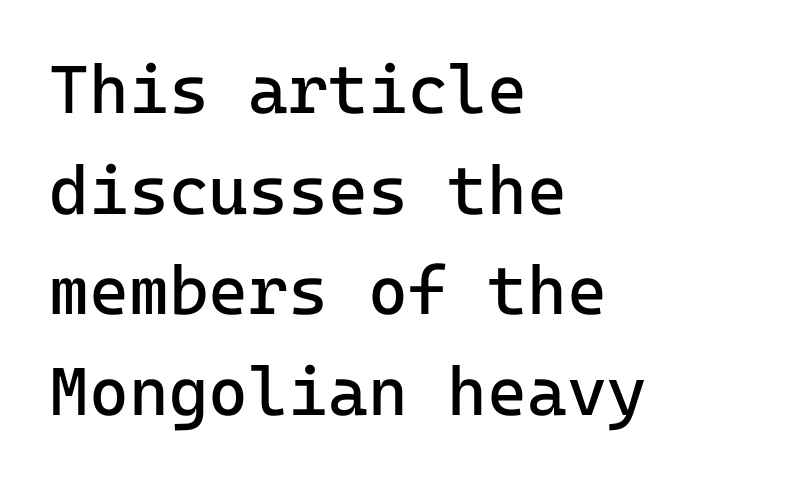
Fixed-width glyphs throughout — classic coding-font behaviour. Tall strokes in this sample are plumb rather than angled. Rows of type keep a routine distance in the vertical direction. Plain, unruled lines of type. The lines are quadded left.
